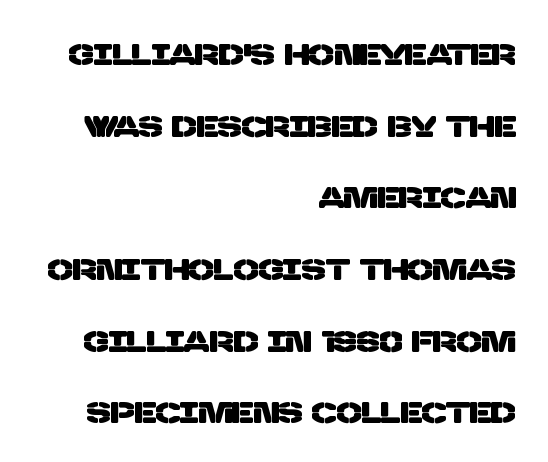
Q: Is the typeface a serif or a sans-serif typeface? A: Sans-serif.
Q: Is the text underlined? A: No.
Q: How is the paragraph aligned? A: Right-aligned.
Q: Is the spacing between letters normal or unusually wide? A: Normal.
Q: Is the spacing between lines tight, normal or loose? A: Loose.
Q: Width (condensed, normal, or wide)? A: Normal.
Q: Stroke contrast? A: Low.
Q: x-height? A: Large.
Q: Monospaced? A: No.
